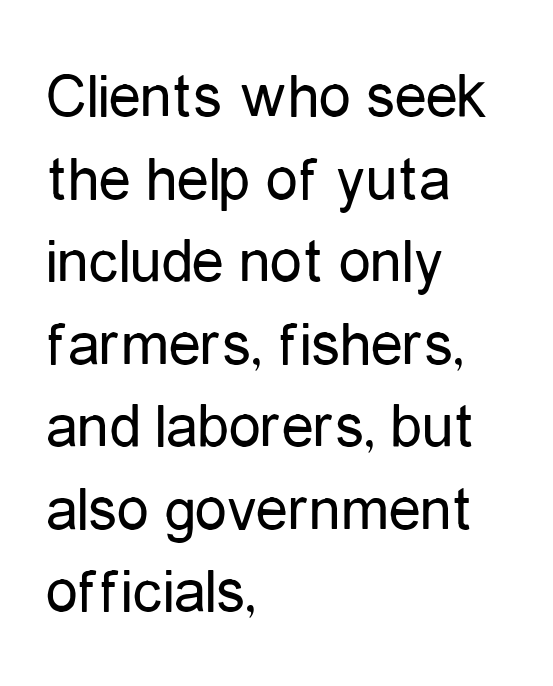
The image shows 64 px regular-weight, condensed sans-serif type, upright; set left-aligned, normal line spacing (1.29x), normal letter spacing, not underlined; low stroke contrast and a medium x-height.
